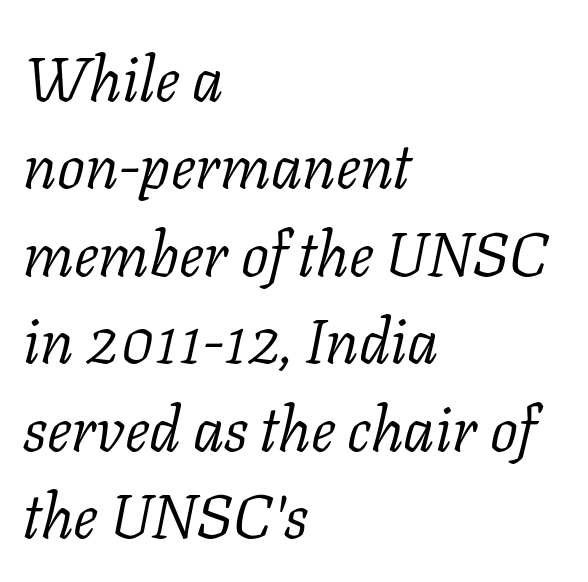
A typesetter would call this zero additional tracking. Underlining? Definitely not there. Vertically, the passage feels balanced, rows spaced as you'd expect. One-word summary of the alignment: left. An italicized treatment has been applied to the whole sample. Stroke terminals: seriffed.
